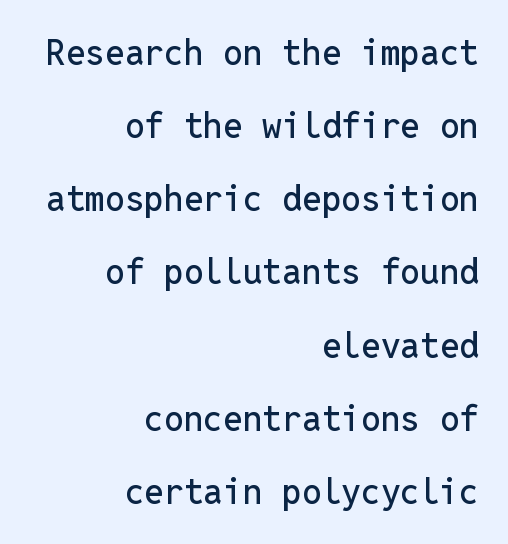
Has an underline been added? It has not. Is the letter spacing exaggerated? No — it looks like the ordinary default. Notice how the stems are strictly vertical — no italics here. Is this a fixed-width face? Yes — each glyph sits in an identical cell. A typesetter would call this leading open, well beyond the default. Nope, no serifs anywhere on these letters.
